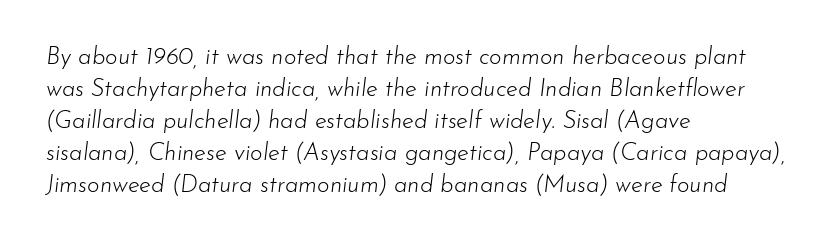
These lines were composed using italics. Horizontally, the lines are justified to the leading edge only. Is there much room between lines? A standard amount, neither cramped nor airy. Nothing unusual about the tracking: characters are spaced as the font intends. This is not heavy type; no bold has been used. Underlining? Definitely not there.
